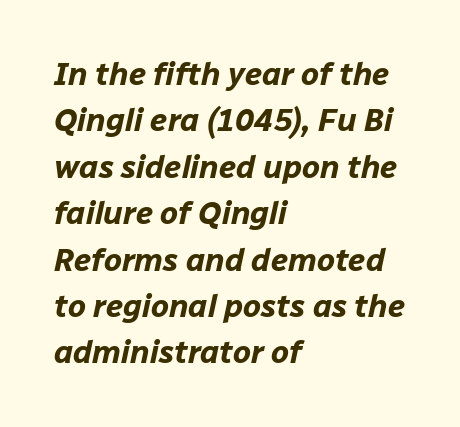
The image shows 32 px bold type, italic (leaning right); set left-aligned, normal line spacing (1.45x), normal letter spacing, not underlined; low stroke contrast and a medium x-height.
